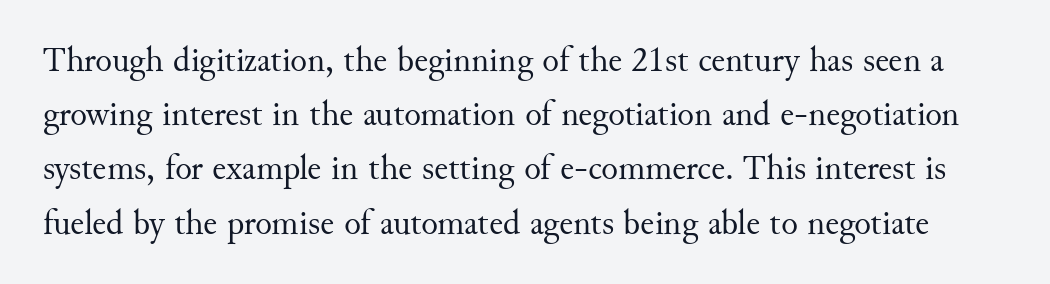
The image shows 35 px regular-weight serif type, upright; set normal line spacing (1.55x), normal letter spacing, not underlined; medium stroke contrast and a small x-height.
